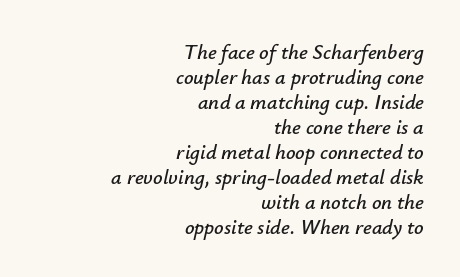
{"italic": "yes", "lean": "right", "slant_degrees": 12, "underline": "no", "align": "right", "line_spacing_ratio": 1.19, "letter_spacing": "normal", "letter_spacing_em": 0.0, "glyph_px": 21}
